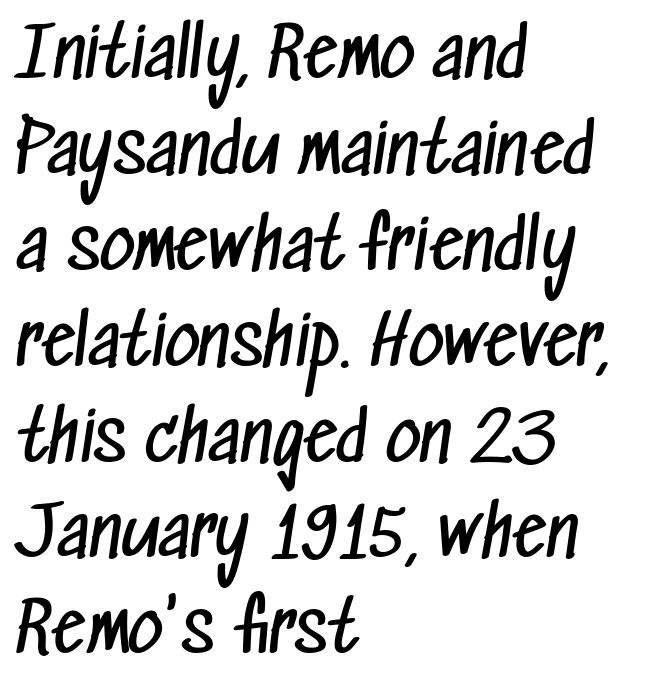
These lines are composed in type without serifs. In terms of leading, this rendering sits right in the middle. Is the type heavy? It reads as light-to-regular instead. The lines are quadded left. The passage shown is not underscored anywhere.
